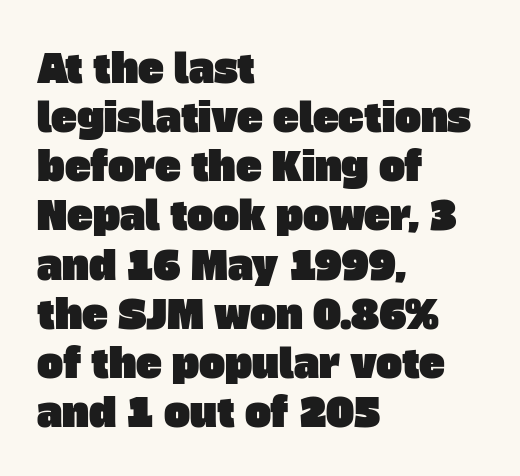
Q: Is the typeface a serif or a sans-serif typeface? A: Sans-serif.
Q: Is the text underlined? A: No.
Q: How is the paragraph aligned? A: Left-aligned.
Q: Is the spacing between letters normal or unusually wide? A: Normal.
Q: Is the spacing between lines tight, normal or loose? A: Normal.
Q: Width (condensed, normal, or wide)? A: Normal.
Q: Stroke contrast? A: Low.
Q: x-height? A: Large.
Q: Monospaced? A: No.
